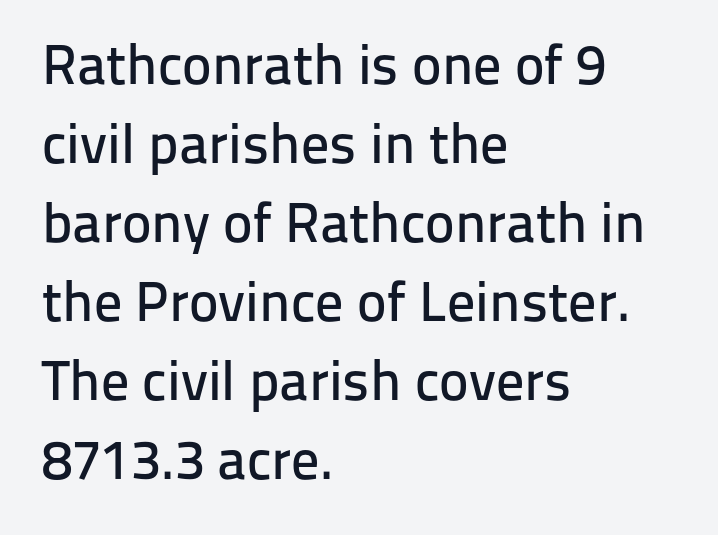
The image shows 56 px sans-serif type, upright; set left-aligned, normal line spacing (1.41x), normal letter spacing, not underlined; low stroke contrast and a medium x-height.
